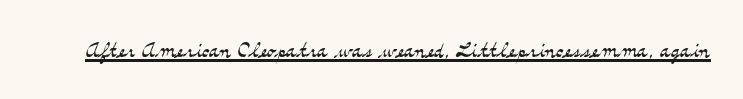
Q: Is the text bold? A: No.
Q: Is the text italic (slanted)? A: Yes.
Q: Is the typeface a serif or a sans-serif typeface? A: Serif.
Q: Is the text underlined? A: Yes.
Q: Is the spacing between letters normal or unusually wide? A: Normal.
Q: Width (condensed, normal, or wide)? A: Wide.
Q: Stroke contrast? A: Medium.
Q: x-height? A: Small.
Q: Monospaced? A: No.
